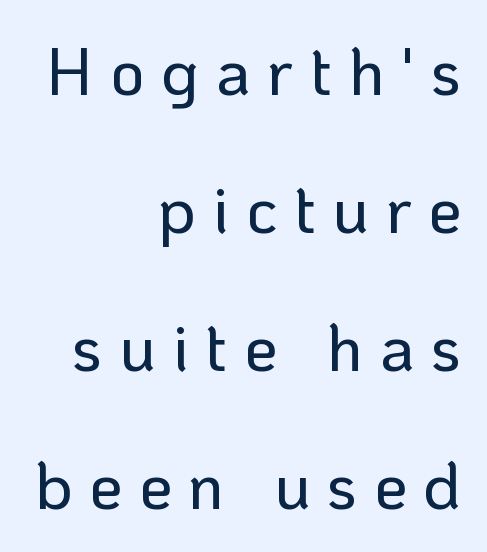
Here the designer chose a conventional face with non-uniform glyph widths. Honestly, the rows look like they've been pulled way apart. Nope, no serifs anywhere on these letters. Leftover space on each line is placed entirely before the opening word. A clean baseline with only descenders dipping below it. The lettering stays uniformly vertical, giving the passage a roman look.
